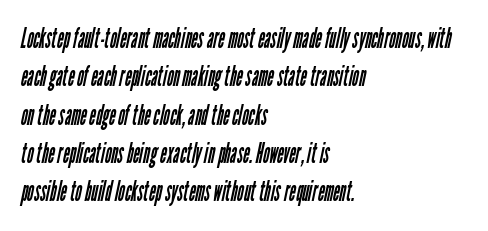
Q: Is the text bold? A: No.
Q: Is the typeface a serif or a sans-serif typeface? A: Sans-serif.
Q: Is the text underlined? A: No.
Q: How is the paragraph aligned? A: Left-aligned.
Q: Is the spacing between letters normal or unusually wide? A: Normal.
Q: Is the spacing between lines tight, normal or loose? A: Normal.
Q: Width (condensed, normal, or wide)? A: Condensed.
Q: Stroke contrast? A: Low.
Q: x-height? A: Medium.
Q: Monospaced? A: No.
